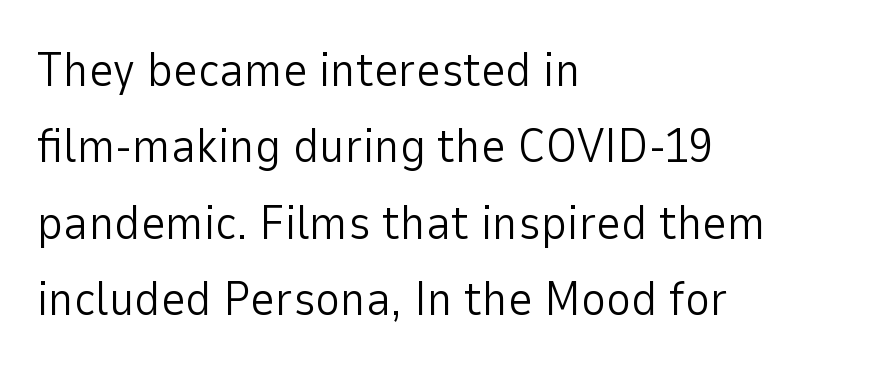
Here the designer chose a conventional face with non-uniform glyph widths. The font is comparable to plain body text, perhaps lighter. Is there any slant? The stems are plumb. What stands out about the letter spacing? Nothing — it is the standard amount.
